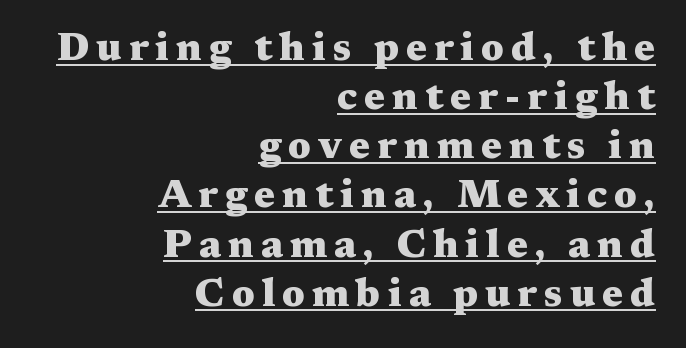
Q: Is the text bold? A: Yes.
Q: Is the text italic (slanted)? A: No, it is upright.
Q: Is the typeface a serif or a sans-serif typeface? A: Serif.
Q: Is the text underlined? A: Yes.
Q: How is the paragraph aligned? A: Right-aligned.
Q: Is the spacing between lines tight, normal or loose? A: Normal.
Q: Width (condensed, normal, or wide)? A: Wide.
Q: Stroke contrast? A: Medium.
Q: x-height? A: Medium.
Q: Monospaced? A: No.
